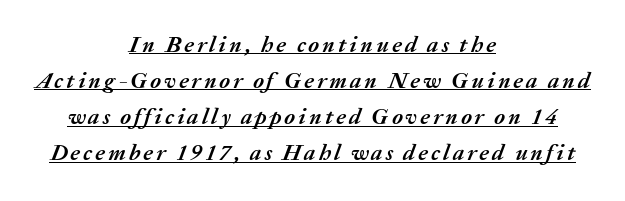
The image shows 23 px bold type, italic (leaning right); set centered, normal line spacing (1.57x), underlined.
